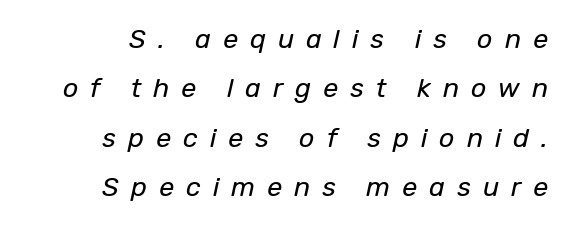
{"italic": "yes", "lean": "right", "slant_degrees": 12, "bold": "no", "underline": "no", "align": "right", "line_spacing_ratio": 1.83, "letter_spacing": "wide", "letter_spacing_em": 0.44, "glyph_px": 27}
